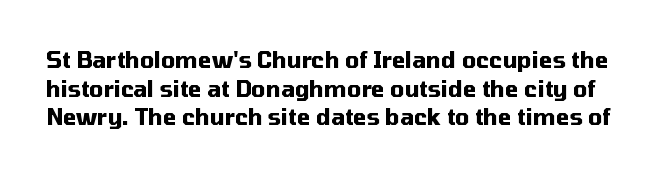
The space directly below the letters is spotless. These lines were composed using upright roman letters. The letters sit at their default tracking, neither squeezed nor spread. The font is running at its bold setting. Each new line begins a customary step beneath the previous one.
